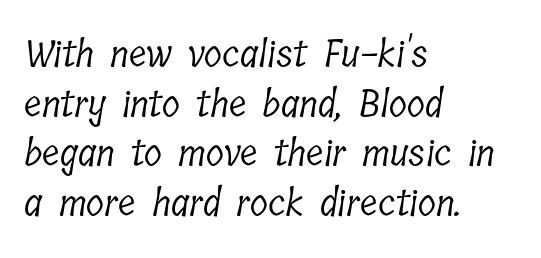
Q: Is the text bold? A: No.
Q: Is the typeface a serif or a sans-serif typeface? A: Serif.
Q: Is the text underlined? A: No.
Q: How is the paragraph aligned? A: Left-aligned.
Q: Is the spacing between letters normal or unusually wide? A: Normal.
Q: Is the spacing between lines tight, normal or loose? A: Normal.
Q: Width (condensed, normal, or wide)? A: Condensed.
Q: Stroke contrast? A: Low.
Q: x-height? A: Medium.
Q: Monospaced? A: No.
